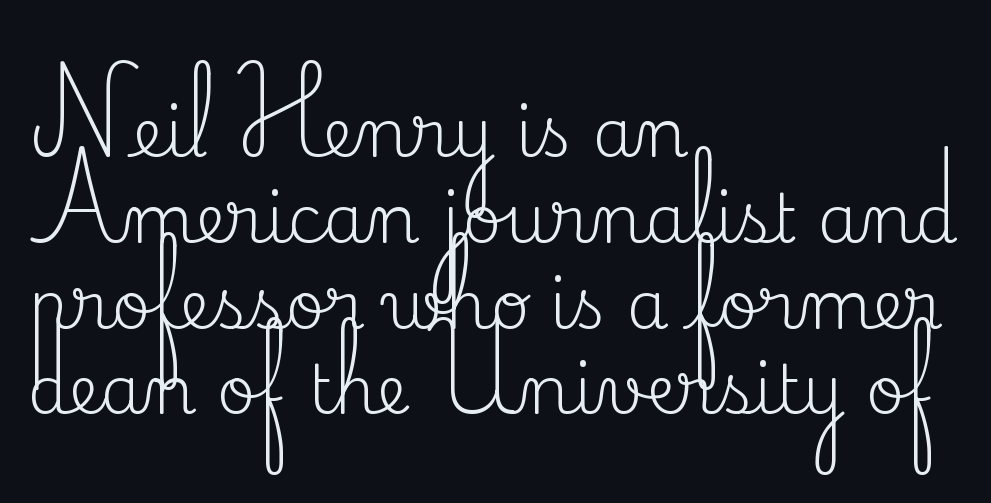
Q: Is the text bold? A: No.
Q: Is the text italic (slanted)? A: No, it is upright.
Q: Is the typeface a serif or a sans-serif typeface? A: Serif.
Q: Is the text underlined? A: No.
Q: How is the paragraph aligned? A: Left-aligned.
Q: Is the spacing between letters normal or unusually wide? A: Normal.
Q: Is the spacing between lines tight, normal or loose? A: Normal.
Q: Width (condensed, normal, or wide)? A: Normal.
Q: Stroke contrast? A: Medium.
Q: x-height? A: Small.
Q: Monospaced? A: No.
